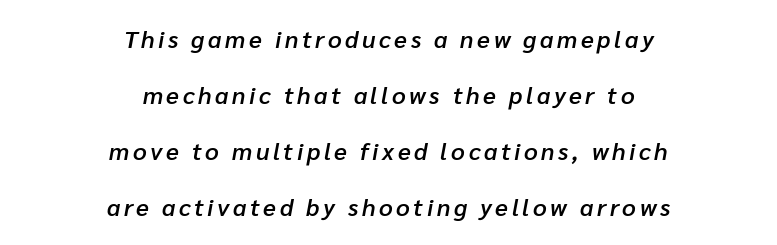
Slightly chunky letters — semibold, I'd say, not full bold. Typeset on center — no edge is straight. Slant detected: the letters are inclined. Is there much room between lines? Yes — plenty of vertical air separates them. Letters rest on an invisible, unmarked baseline.
